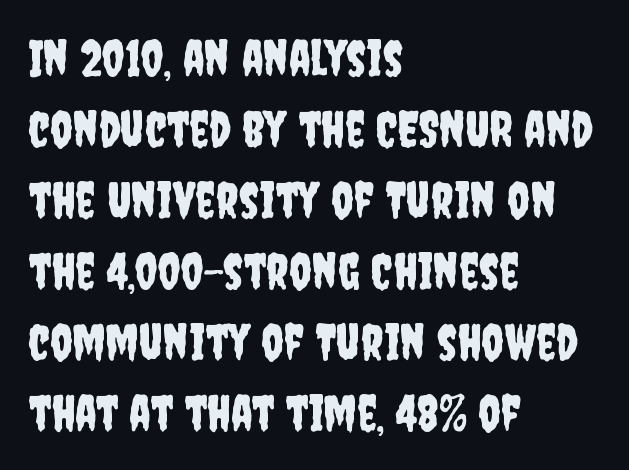
{"serif": "no", "italic": "no", "width": "condensed", "stroke_contrast": "low", "x_height": "large", "monospaced": "no", "underline": "no", "align": "left", "line_spacing": "normal", "line_spacing_ratio": 1.42, "letter_spacing": "normal", "letter_spacing_em": 0.0, "glyph_px": 50}
